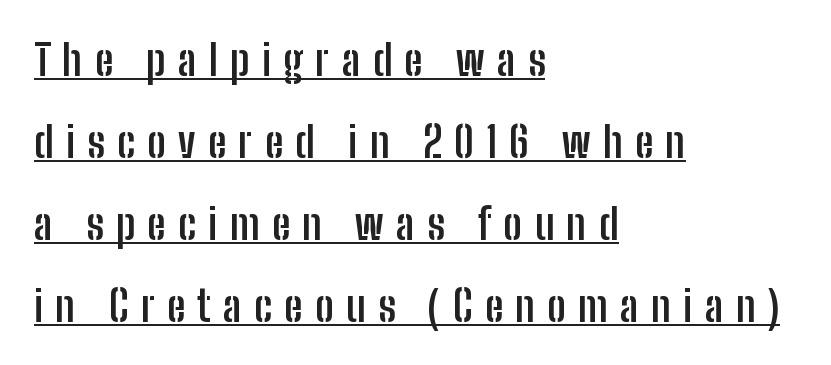
The image shows 42 px semibold, condensed sans-serif type, upright; set left-aligned, loose line spacing (1.95x), unusually wide letter spacing (+0.29 em), underlined; low stroke contrast and a medium x-height.
